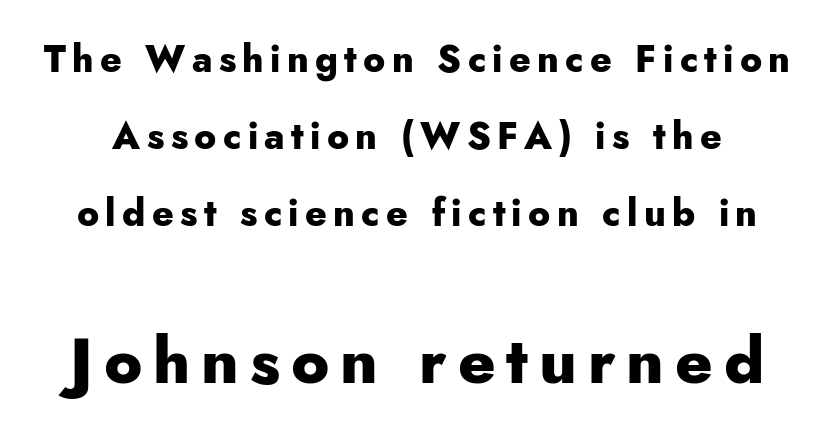
Q: Is the text bold? A: Yes.
Q: Is the text italic (slanted)? A: No, it is upright.
Q: Is the typeface a serif or a sans-serif typeface? A: Sans-serif.
Q: Is the text underlined? A: No.
Q: Is the spacing between lines tight, normal or loose? A: Loose.
Q: Which block of text is set in a larger size, the first (top) or the second (bottom)? A: The second (bottom) one.
Q: Width (condensed, normal, or wide)? A: Normal.
Q: Stroke contrast? A: Low.
Q: x-height? A: Small.
Q: Monospaced? A: No.
